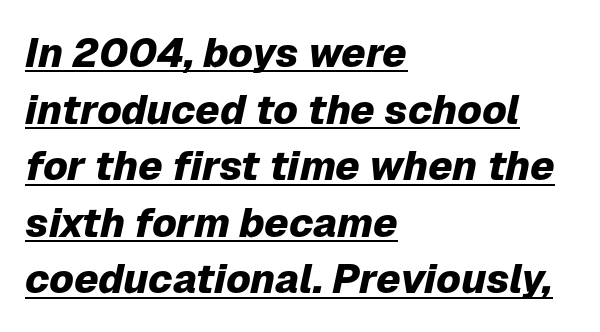
The image shows 41 px heavy type, italic (leaning right); set left-aligned, normal line spacing (1.38x), normal letter spacing, underlined; low stroke contrast and a medium x-height.
